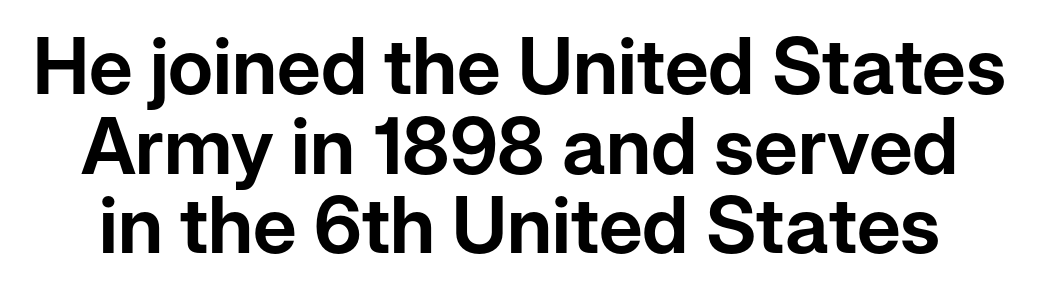
The image shows 78 px sans-serif type, upright; set tight line spacing (1.02x), normal letter spacing, not underlined; low stroke contrast and a medium x-height.
